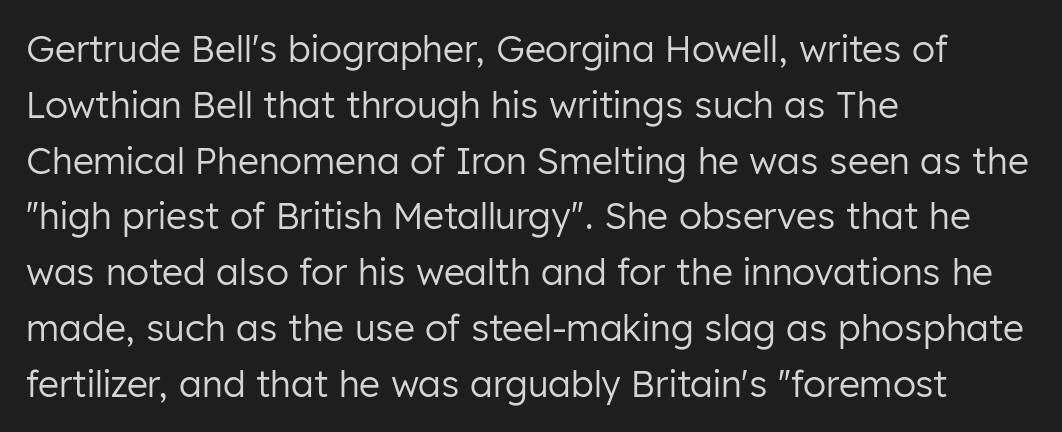
Q: Is the text bold? A: No.
Q: Is the text italic (slanted)? A: No, it is upright.
Q: Is the typeface a serif or a sans-serif typeface? A: Sans-serif.
Q: Is the text underlined? A: No.
Q: How is the paragraph aligned? A: Left-aligned.
Q: Is the spacing between letters normal or unusually wide? A: Normal.
Q: Is the spacing between lines tight, normal or loose? A: Normal.
Q: Width (condensed, normal, or wide)? A: Normal.
Q: Stroke contrast? A: Low.
Q: x-height? A: Medium.
Q: Monospaced? A: No.
